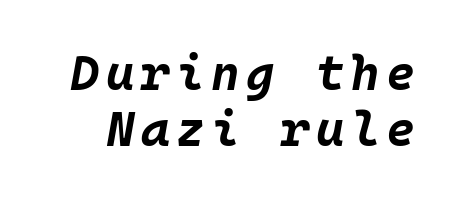
Here the designer chose a console-style face with uniform glyph widths. Glance below the letters and you will spot only blank space. In terms of weight, the rendering is a true, heavy bold. It's the slanting kind of type. The lines are packed closely together with very little leading.
